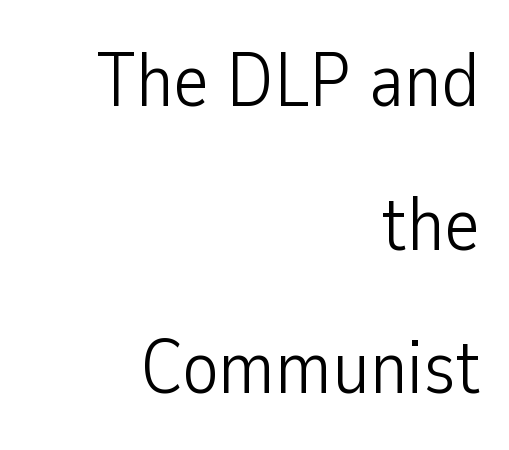
{"serif": "no", "italic": "no", "bold": "no", "weight": "light", "width": "condensed", "stroke_contrast": "low", "x_height": "medium", "monospaced": "no", "underline": "no", "align": "right", "line_spacing_ratio": 1.89, "letter_spacing": "normal", "letter_spacing_em": 0.0, "glyph_px": 76}
